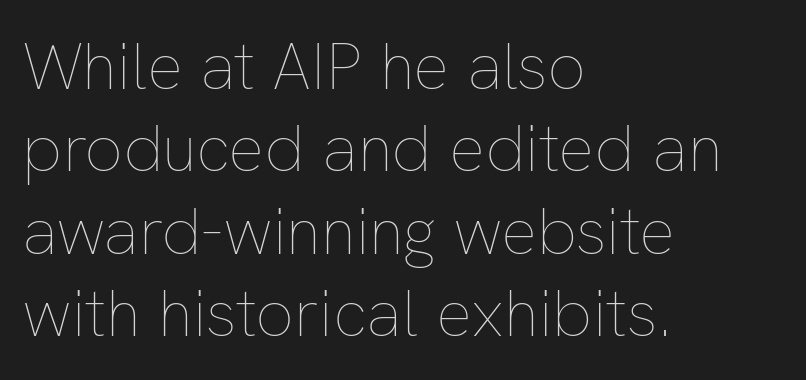
The image shows 67 px thin type, upright; set left-aligned, line spacing 1.23x, normal letter spacing, not underlined; low stroke contrast and a medium x-height.
